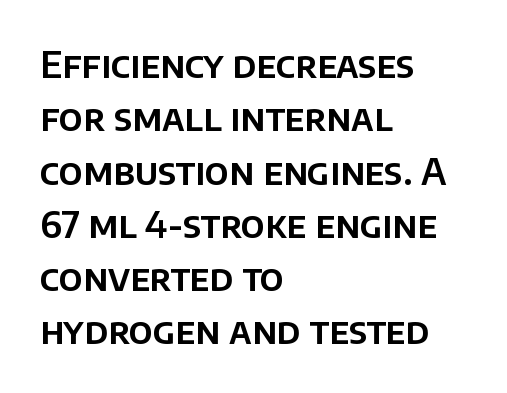
Anything drawn beneath the words? Only blank space. Spacing verdict: proportional, widths tailored to each character. Where is the straight margin? On the left. Does the lettering tilt? It doesn't — this is upright. Unlike a traditional serif, this face leaves its strokes unadorned.
